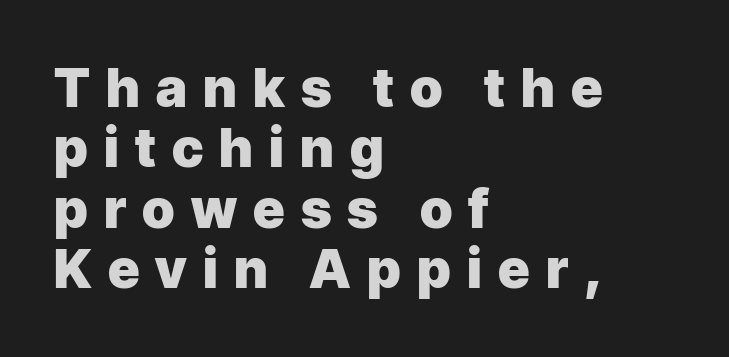
How heavy is the stroke? Heavy — this is a bold. Only glyphs here, with clear space below each row. This rendering widens character spacing well past its baseline value. These lines are rendered in a variable-pitch font. I'd call this a sans setting — the letters go barefoot. The lines in this sample share a left origin and differ only in where they stop.
